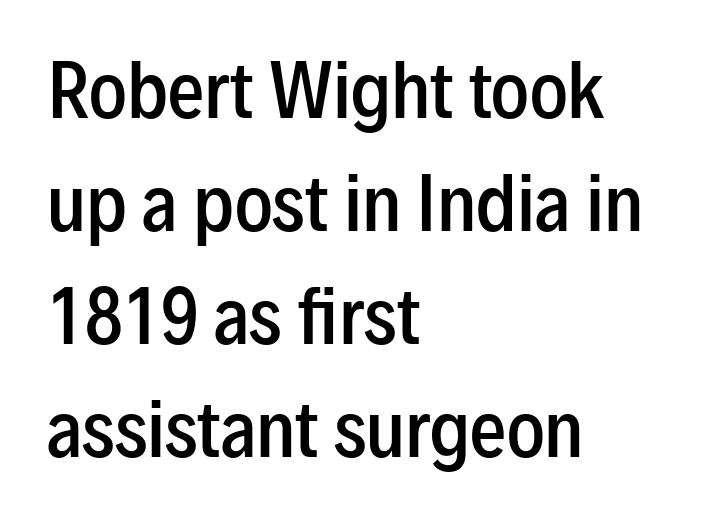
The image shows 72 px semibold, condensed sans-serif type, upright; set left-aligned, normal line spacing (1.57x), normal letter spacing, not underlined; low stroke contrast and a medium x-height.
